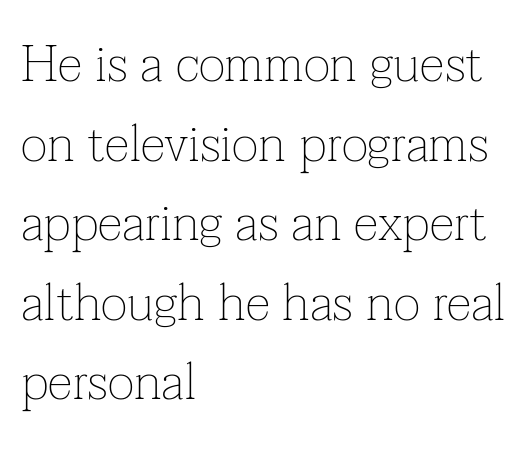
{"serif": "yes", "italic": "no", "bold": "no", "weight": "thin", "width": "normal", "stroke_contrast": "low", "x_height": "medium", "monospaced": "no", "underline": "no", "align": "left", "line_spacing": "normal", "line_spacing_ratio": 1.56, "letter_spacing": "normal", "letter_spacing_em": 0.0, "glyph_px": 51}
